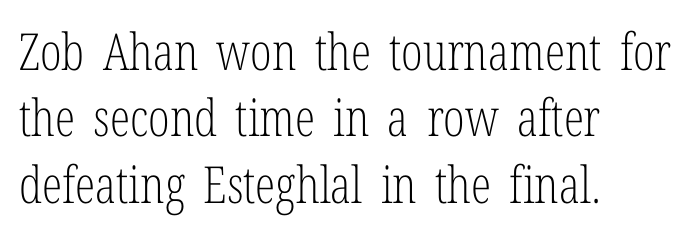
The image shows 51 px light, condensed serif type, upright; set left-aligned, normal line spacing (1.3x), normal letter spacing, not underlined; low stroke contrast and a medium x-height.
